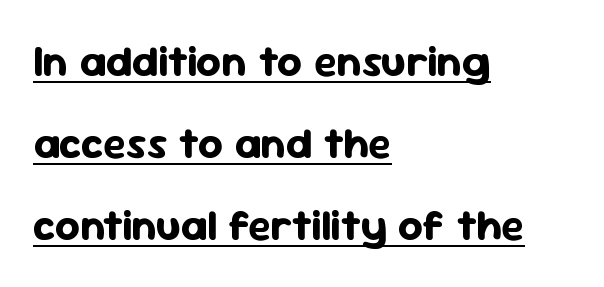
Proportional: the letters do not fall into vertical columns. Airy leading. Horizontally, the lines are justified to the leading edge only. The horizontal fit of the characters is conventional and even. You can see a thin bar hugging the bottom of the glyphs.
